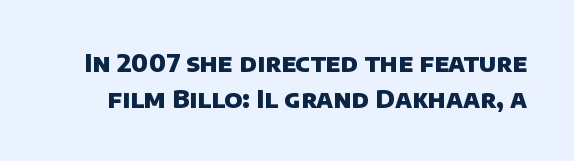
{"bold": "yes", "underline": "no", "line_spacing": "normal", "line_spacing_ratio": 1.5, "letter_spacing": "normal", "letter_spacing_em": 0.0, "glyph_px": 24}
